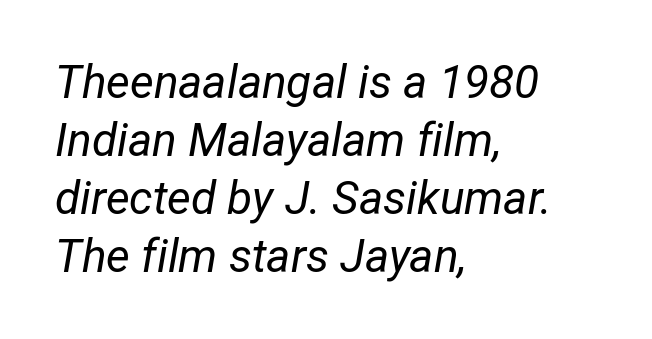
The face used here is proportionally spaced, like ordinary book or web type. This sample is left-justified, so line endings fall wherever the words run out. Nobody touched the tracking dial on this one. It's the slanting kind of type. Nothing heavy about these letters — not bold at all. In terms of leading, this rendering sits right in the middle.
